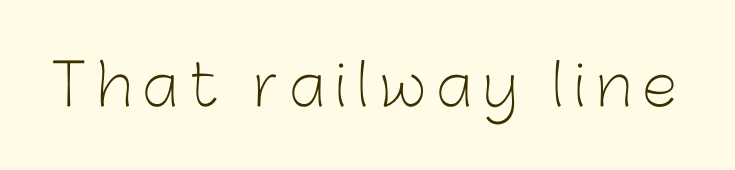
{"serif": "no", "italic": "no", "bold": "no", "weight": "light", "width": "normal", "stroke_contrast": "low", "x_height": "medium", "monospaced": "no", "underline": "no", "glyph_px": 57}
